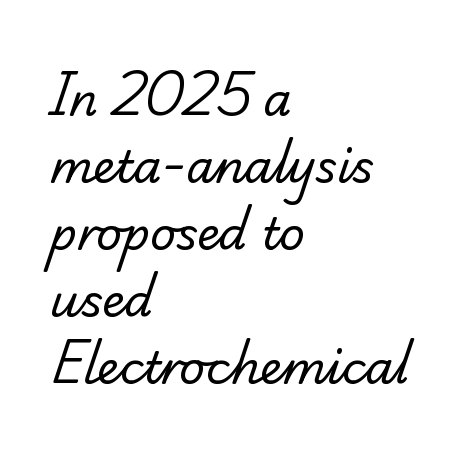
The image shows 45 px regular-weight serif type; set left-aligned, normal line spacing (1.49x), normal letter spacing, not underlined; low stroke contrast and a small x-height.
